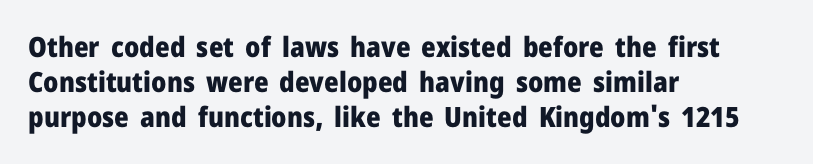
{"serif": "no", "italic": "no", "bold": "yes", "weight": "heavy", "width": "normal", "stroke_contrast": "low", "x_height": "medium", "monospaced": "no", "underline": "no", "align": "left", "line_spacing": "normal", "line_spacing_ratio": 1.25, "letter_spacing": "normal", "letter_spacing_em": 0.0, "glyph_px": 28}
